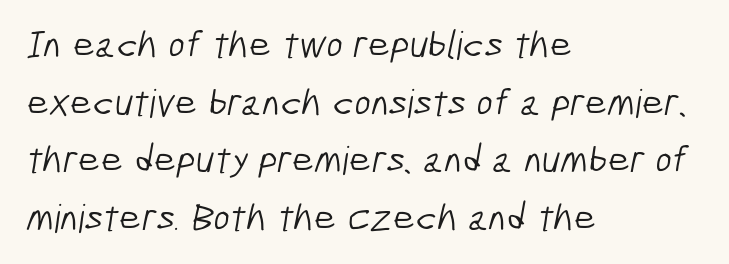
The image shows 39 px light, condensed sans-serif type; set left-aligned, normal line spacing (1.48x), normal letter spacing, not underlined; low stroke contrast and a medium x-height.
